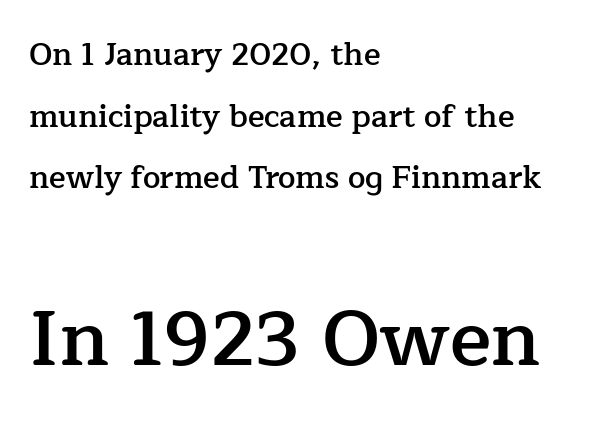
{"serif": "yes", "italic": "no", "bold": "semi", "weight": "semibold", "width": "normal", "stroke_contrast": "low", "x_height": "medium", "monospaced": "no", "underline": "no", "align": "left", "line_spacing": "loose", "line_spacing_ratio": 1.99, "letter_spacing": "normal", "letter_spacing_em": 0.0, "larger_block": "second", "size_ratio": 2.48, "glyph_px": 77}
